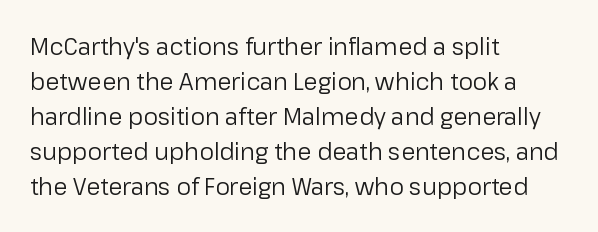
Weight: not bold — regular or lighter. The typesetter chose a ragged-right arrangement here. Each new line begins a customary step beneath the previous one. You could call the tracking neutral — neither tight nor loose. Only glyphs here, with clear space below each row. You can tell it's not italic because the verticals are truly vertical.
